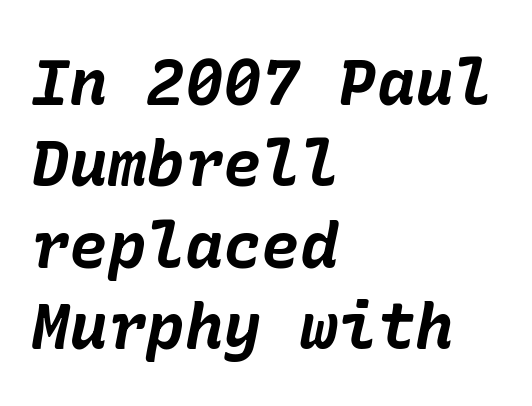
{"italic": "yes", "lean": "right", "slant_degrees": 10, "bold": "yes", "weight": "bold", "width": "normal", "stroke_contrast": "low", "x_height": "medium", "underline": "no", "align": "left", "line_spacing": "normal", "line_spacing_ratio": 1.27, "letter_spacing": "normal", "letter_spacing_em": 0.0, "glyph_px": 64}
